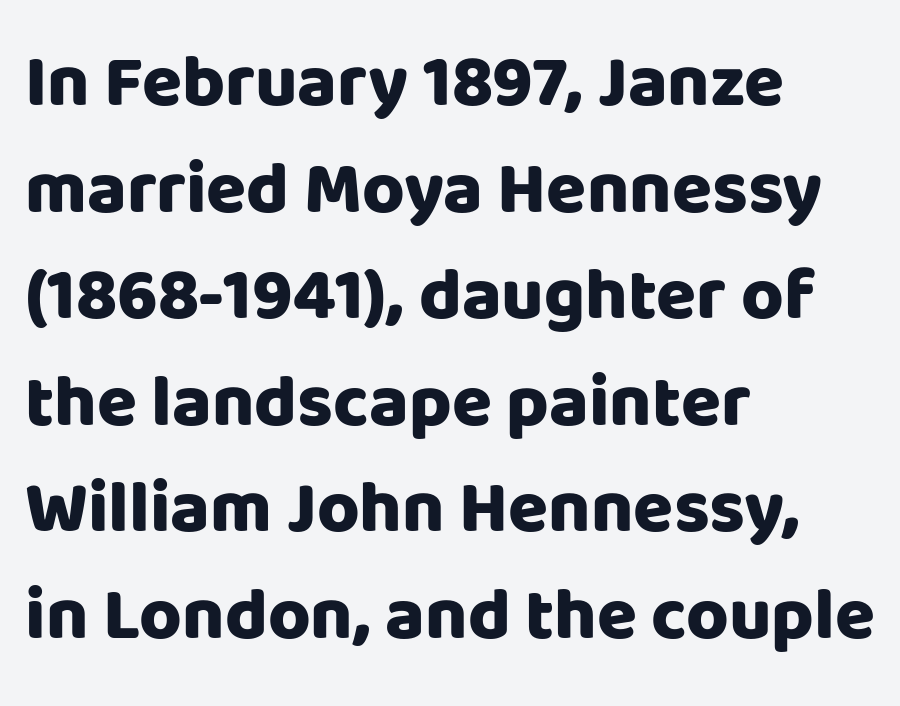
Q: Is the text bold? A: Yes.
Q: Is the text italic (slanted)? A: No, it is upright.
Q: Is the typeface a serif or a sans-serif typeface? A: Sans-serif.
Q: Is the text underlined? A: No.
Q: How is the paragraph aligned? A: Left-aligned.
Q: Is the spacing between letters normal or unusually wide? A: Normal.
Q: Is the spacing between lines tight, normal or loose? A: Normal.
Q: Width (condensed, normal, or wide)? A: Normal.
Q: Stroke contrast? A: Low.
Q: x-height? A: Large.
Q: Monospaced? A: No.
